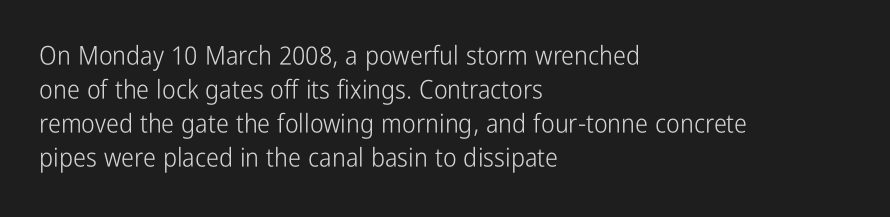
Descenders are the only things crossing below the line. All the whitespace from short lines collects on the right. Characters remain perfectly vertical along every line. The letters sit at their default tracking, neither squeezed nor spread.
